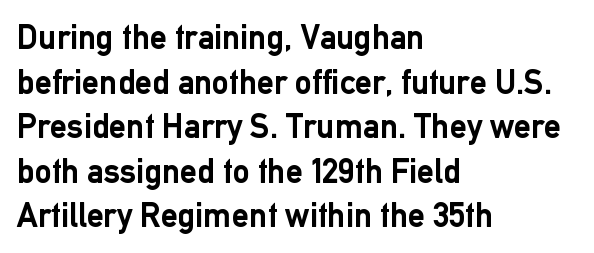
Q: Is the text bold? A: Yes.
Q: Is the text italic (slanted)? A: No, it is upright.
Q: Is the typeface a serif or a sans-serif typeface? A: Sans-serif.
Q: Is the text underlined? A: No.
Q: How is the paragraph aligned? A: Left-aligned.
Q: Is the spacing between letters normal or unusually wide? A: Normal.
Q: Is the spacing between lines tight, normal or loose? A: Normal.
Q: Width (condensed, normal, or wide)? A: Normal.
Q: Stroke contrast? A: Low.
Q: x-height? A: Medium.
Q: Monospaced? A: No.
